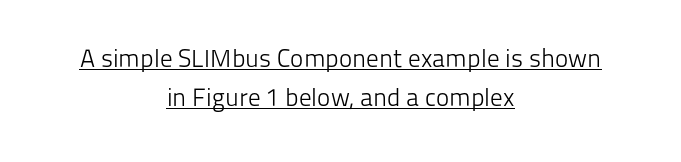
Q: Is the text bold? A: No.
Q: Is the text italic (slanted)? A: No, it is upright.
Q: Is the text underlined? A: Yes.
Q: How is the paragraph aligned? A: Centered.
Q: Is the spacing between letters normal or unusually wide? A: Normal.
Q: Is the spacing between lines tight, normal or loose? A: Normal.
